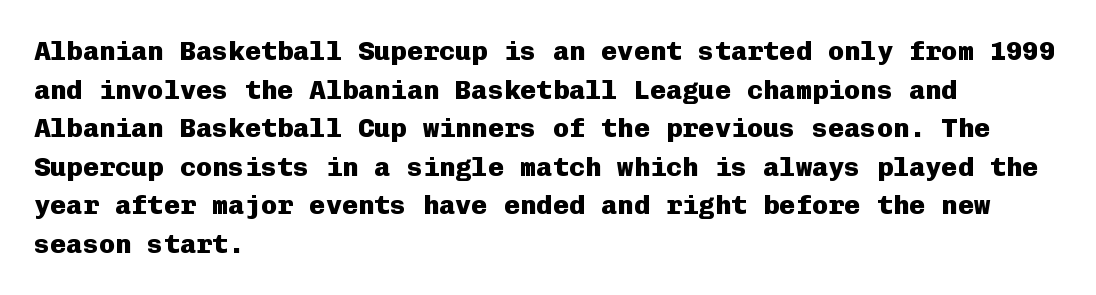
The glyphs are unaccompanied by any horizontal stroke below them. Alignment: flush left. Its strokes are broad and dark, the hallmark of bold type. Designer's note — italics off, roman on.
